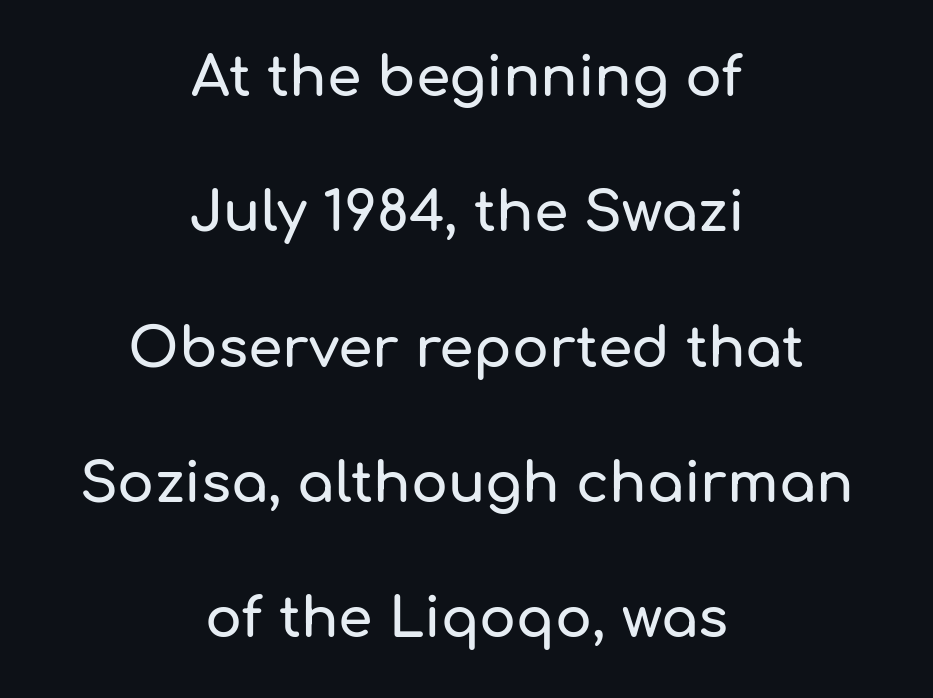
The image shows 55 px sans-serif type, upright; set centered, loose line spacing (2.46x), normal letter spacing, not underlined; low stroke contrast and a medium x-height.
